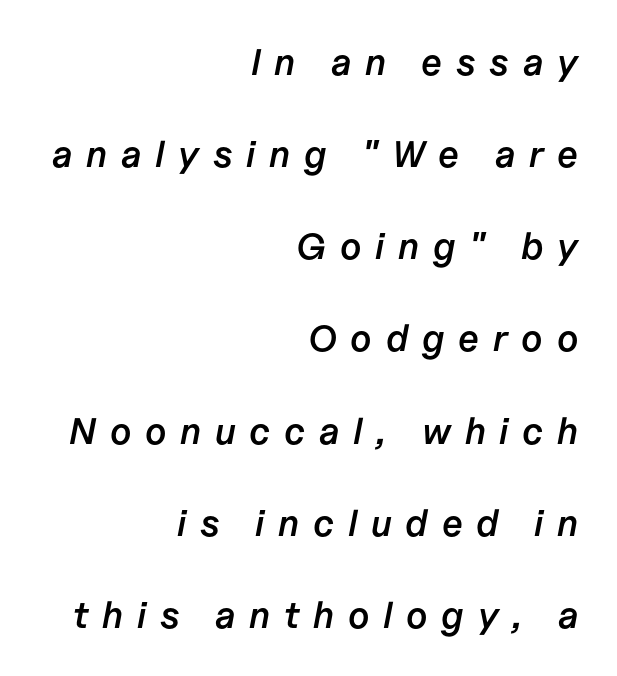
The image shows 37 px semibold type, italic (leaning right); set right-aligned, loose line spacing (2.49x), unusually wide letter spacing (+0.37 em), not underlined; low stroke contrast and a medium x-height.
